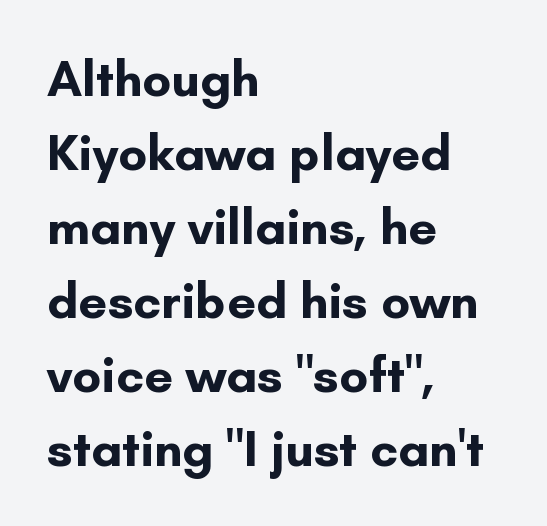
{"serif": "no", "italic": "no", "bold": "yes", "weight": "bold", "width": "normal", "stroke_contrast": "low", "x_height": "small", "monospaced": "no", "underline": "no", "align": "left", "line_spacing": "normal", "line_spacing_ratio": 1.45, "letter_spacing": "normal", "letter_spacing_em": 0.0, "glyph_px": 51}
